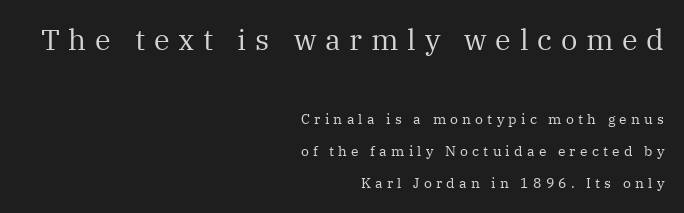
{"serif": "yes", "italic": "no", "bold": "no", "weight": "regular", "width": "normal", "stroke_contrast": "medium", "x_height": "medium", "monospaced": "no", "underline": "no", "align": "right", "line_spacing": "loose", "line_spacing_ratio": 2.28, "letter_spacing": "wide", "letter_spacing_em": 0.3, "larger_block": "first", "size_ratio": 2.07, "glyph_px": 29}
